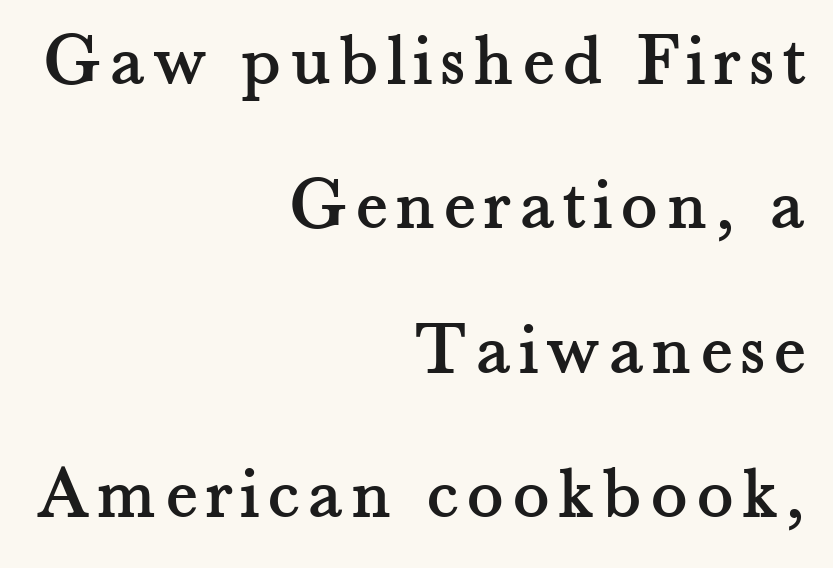
The type family on display is of the serif kind. Compared with typical paragraphs, the rows here are farther apart. One-word summary of the alignment: right. This is roman type, the default non-slanted kind. Rule under the text: the space is simply empty.
